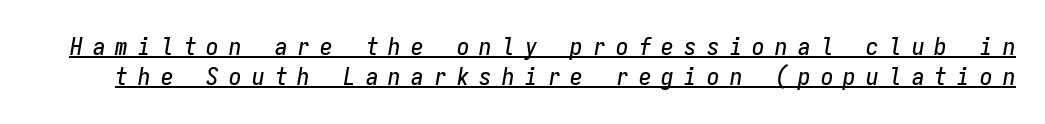
{"italic": "yes", "lean": "right", "slant_degrees": 9, "underline": "yes", "line_spacing_ratio": 1.21, "letter_spacing": "wide", "letter_spacing_em": 0.41, "glyph_px": 25}
